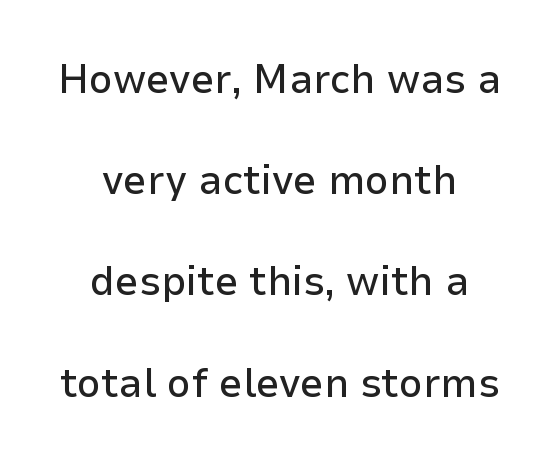
Is there much room between lines? Yes — plenty of vertical air separates them. The specimen reads as upright at a glance. Leftover space on each line is divided equally before and after the words. You could not count columns in this text — the font is proportionally spaced.
